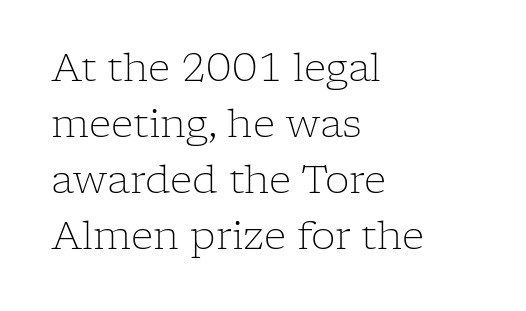
The image shows 39 px light serif type, upright; set left-aligned, normal line spacing (1.44x), normal letter spacing, not underlined; low stroke contrast and a medium x-height.
